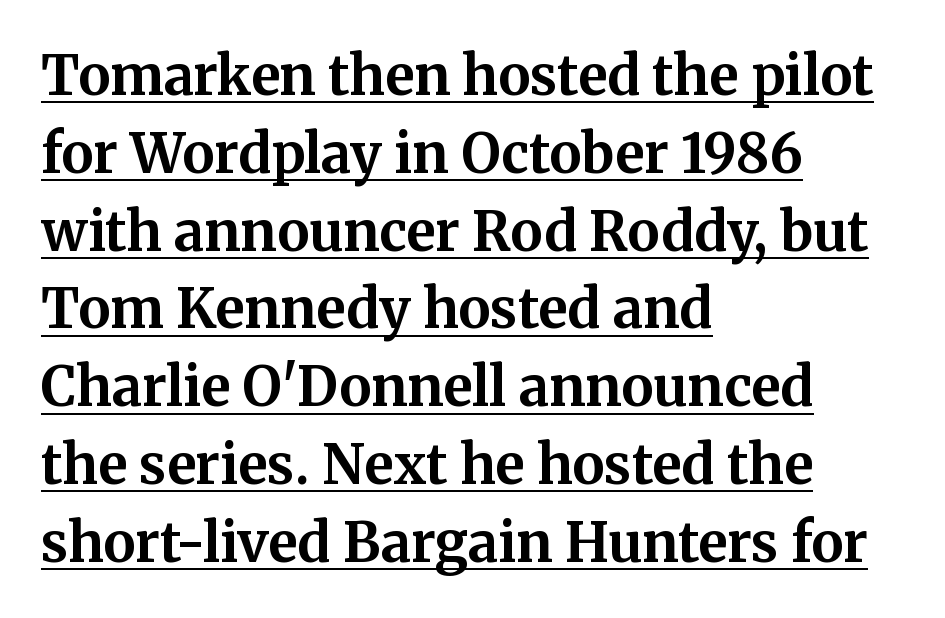
The image shows 54 px bold serif type, upright; set left-aligned, normal line spacing (1.44x), normal letter spacing, underlined; medium stroke contrast and a medium x-height.
